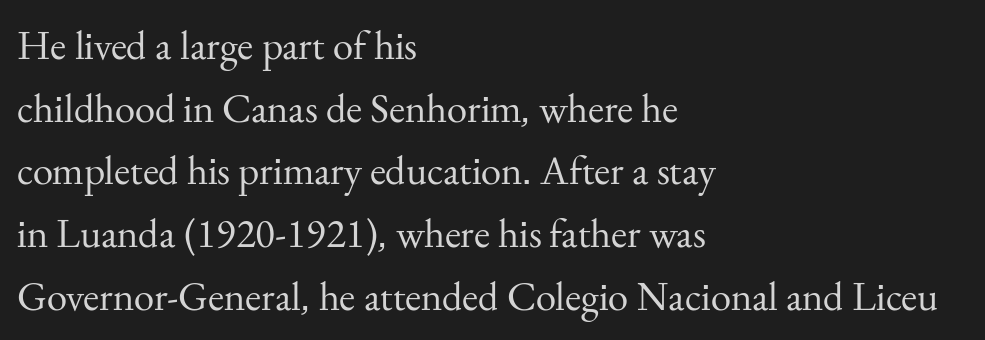
{"serif": "yes", "italic": "no", "bold": "no", "weight": "regular", "width": "normal", "stroke_contrast": "medium", "x_height": "small", "monospaced": "no", "underline": "no", "align": "left", "line_spacing": "normal", "line_spacing_ratio": 1.53, "letter_spacing": "normal", "letter_spacing_em": 0.0, "glyph_px": 41}
